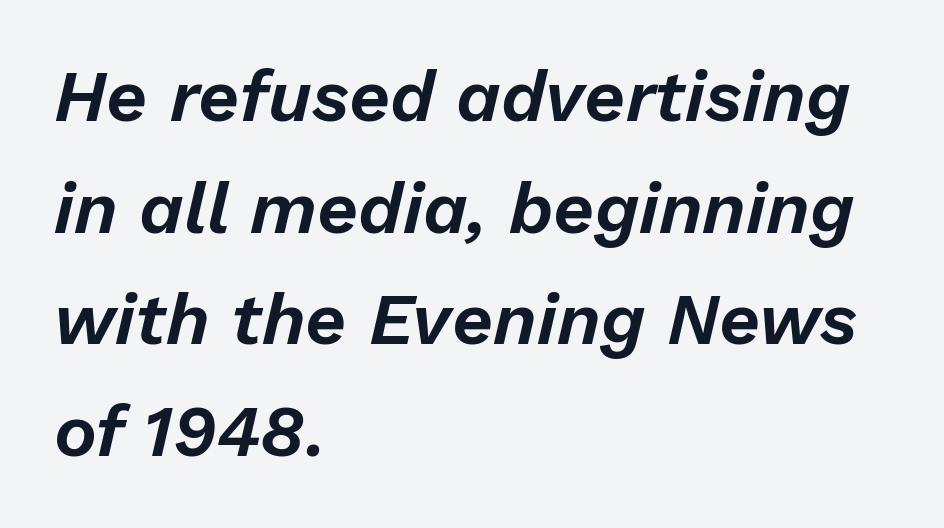
The image shows 72 px text type, italic (leaning right); set left-aligned, normal line spacing (1.55x), normal letter spacing, not underlined; low stroke contrast and a medium x-height.
